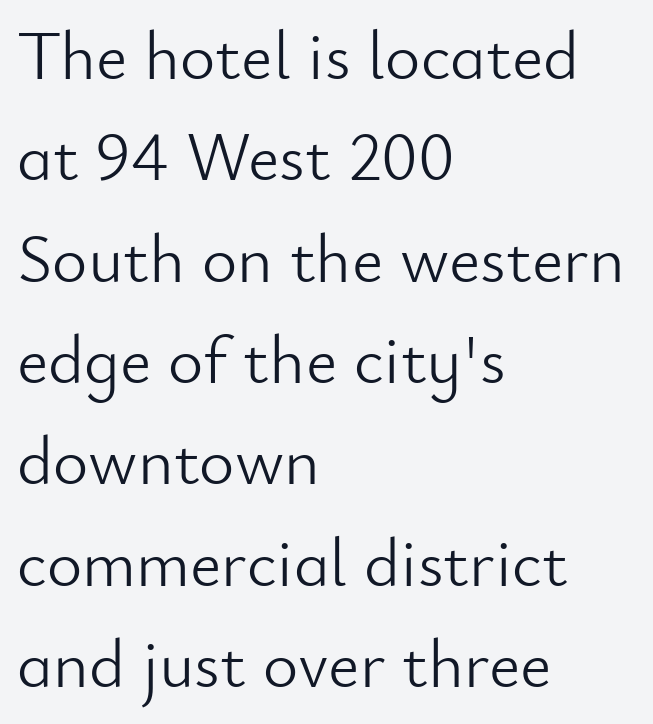
Think of a printed novel: that variable character pitch is what you see here. Stems here are at most as thick as an everyday book face. These lines keep a tight, regular rhythm from letter to letter. It's the straight-up-and-down kind of type.
